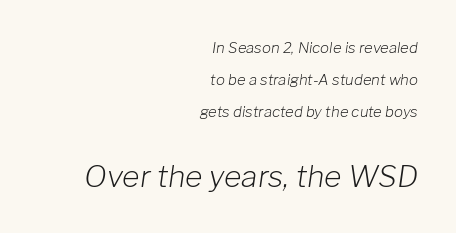
The image shows 30 px light type, italic (leaning right); set right-aligned, loose line spacing (2.13x), normal letter spacing, not underlined; the second (bottom) block is 2.0x larger; low stroke contrast and a medium x-height.
